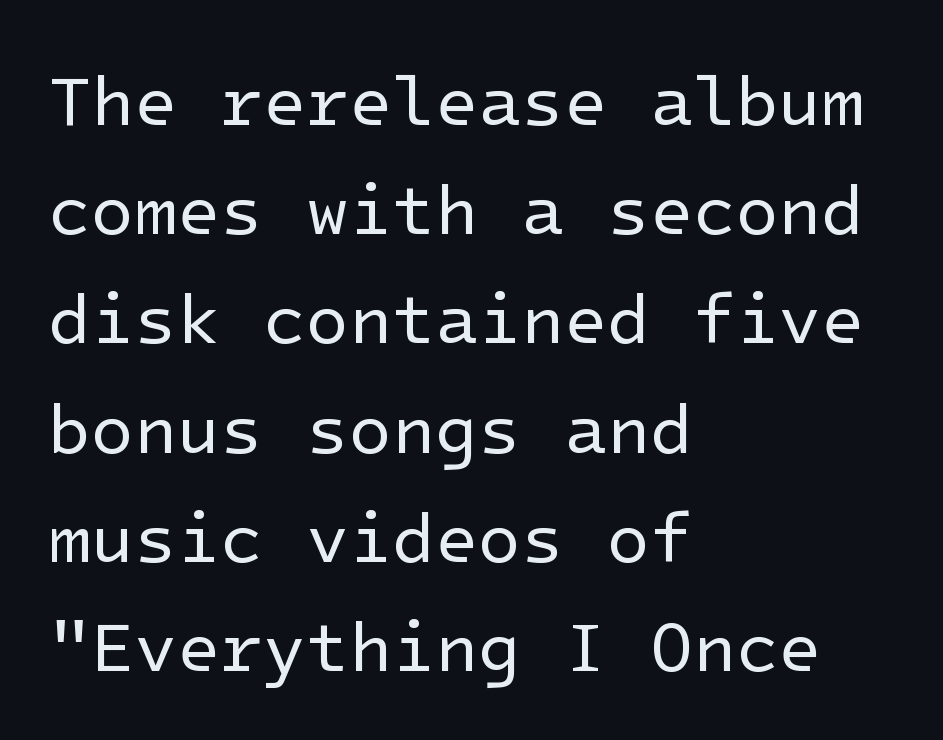
The image shows 70 px regular-weight sans-serif type, upright; set left-aligned, normal line spacing (1.56x), normal letter spacing, not underlined; low stroke contrast and a medium x-height.
